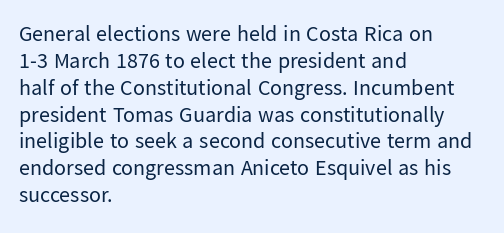
Honestly, the letter spacing is just normal — you wouldn't notice it. A student would call this left alignment; a typographer would say flush left, rag right. The font sits on the lighter half of the weight spectrum, regular included. Just letters on the line, the space beneath them empty.
